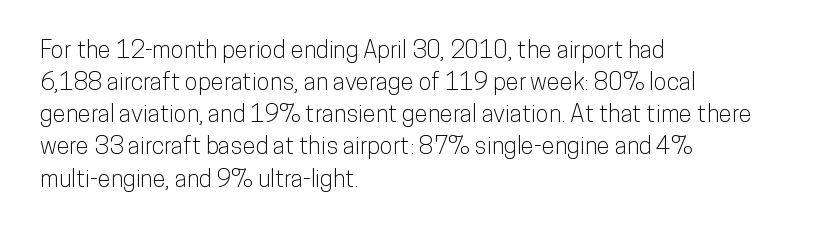
Just letters on the line, the space beneath them empty. Honestly, the row spacing looks completely unremarkable. No italicization has been applied; the sample stays upright. Teacher's note: observe the even left margin — that is flush-left alignment. Glyph-to-glyph distance matches everyday printed text.
